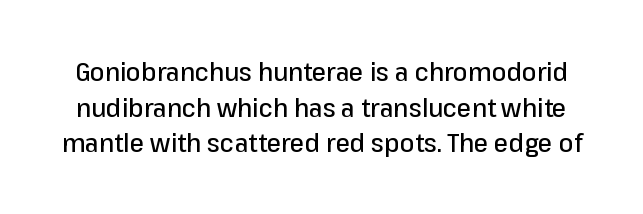
{"italic": "no", "underline": "no", "line_spacing": "normal", "line_spacing_ratio": 1.37, "letter_spacing": "normal", "letter_spacing_em": 0.0, "glyph_px": 26}
